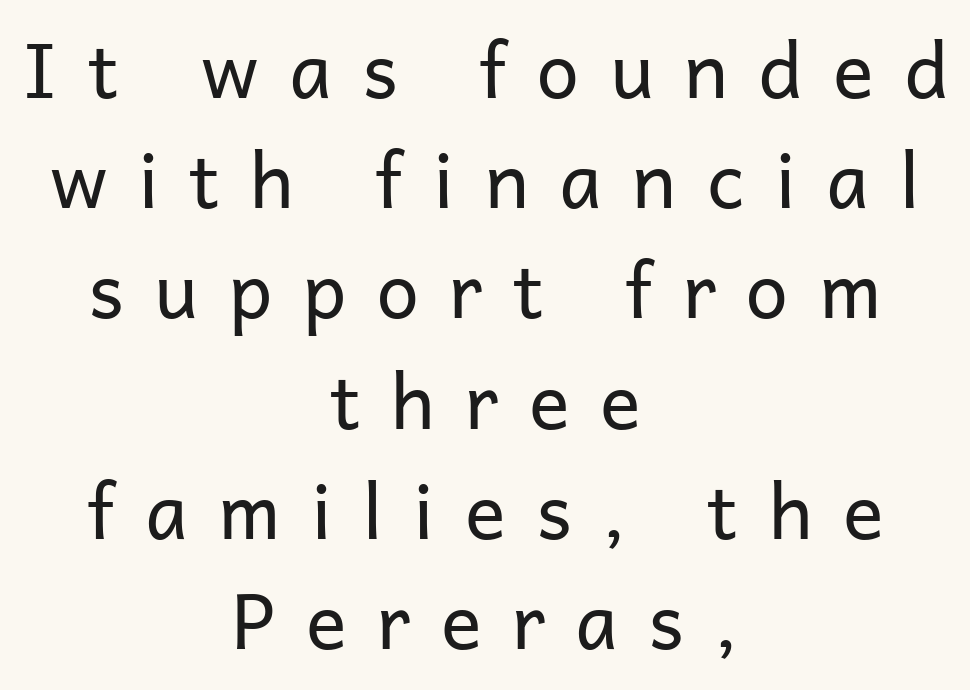
{"serif": "no", "italic": "no", "bold": "no", "weight": "regular", "width": "normal", "stroke_contrast": "low", "x_height": "medium", "monospaced": "no", "underline": "no", "align": "center", "line_spacing": "normal", "line_spacing_ratio": 1.45, "letter_spacing": "wide", "letter_spacing_em": 0.4, "glyph_px": 76}
